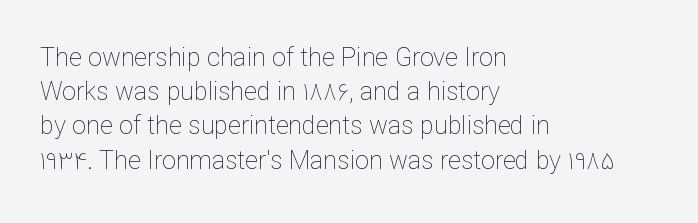
The image shows 25 px text type, upright; set left-aligned, normal line spacing (1.37x), normal letter spacing, not underlined.
